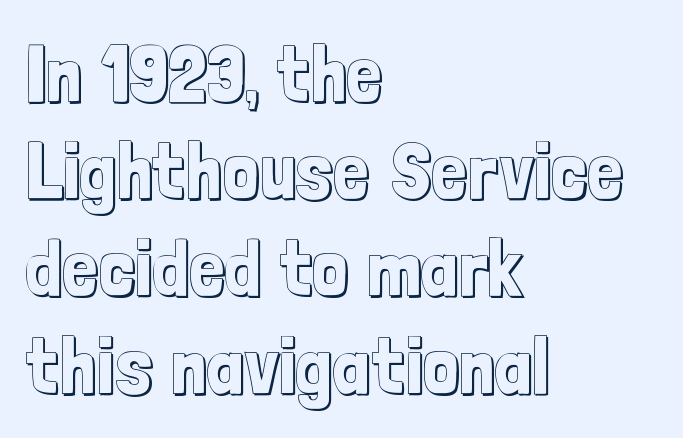
Q: Is the text italic (slanted)? A: No, it is upright.
Q: Is the text underlined? A: No.
Q: How is the paragraph aligned? A: Left-aligned.
Q: Is the spacing between letters normal or unusually wide? A: Normal.
Q: Width (condensed, normal, or wide)? A: Condensed.
Q: x-height? A: Medium.
Q: Monospaced? A: No.
